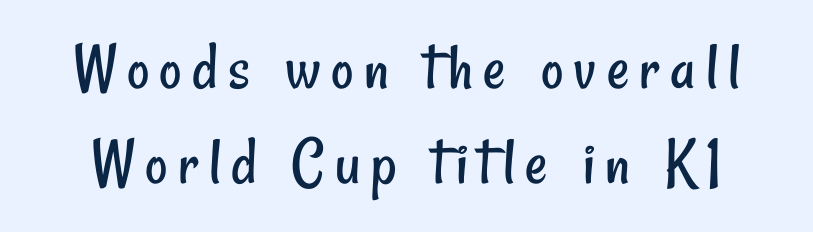
The glyphs are unaccompanied by any horizontal stroke below them. A typesetter would call this leading conventional body-copy spacing. Are there feet on the stems? There aren't — it's a sans. This sample has the flowing, uneven cadence of proportional lettering.
